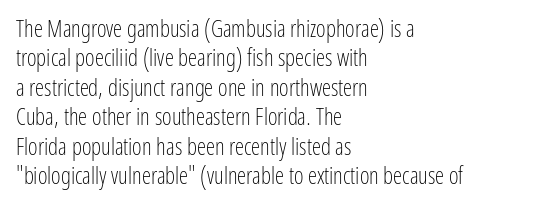
{"italic": "no", "bold": "no", "underline": "no", "align": "left", "line_spacing": "normal", "line_spacing_ratio": 1.28, "letter_spacing": "normal", "letter_spacing_em": 0.0, "glyph_px": 23}
